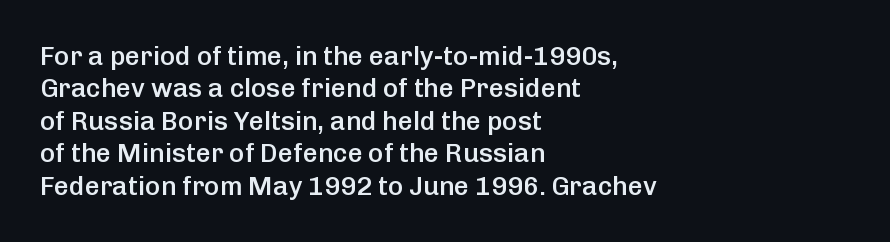
Words appear dense and cohesive because spacing is normal. On the weight axis this lands at semibold, roughly 600. The lines sit at an ordinary, default distance from one another. Any mark beneath the type? The region is blank. You can tell it's not italic because the verticals are truly vertical. The setting favours the left margin, as ordinary paragraphs usually do.
